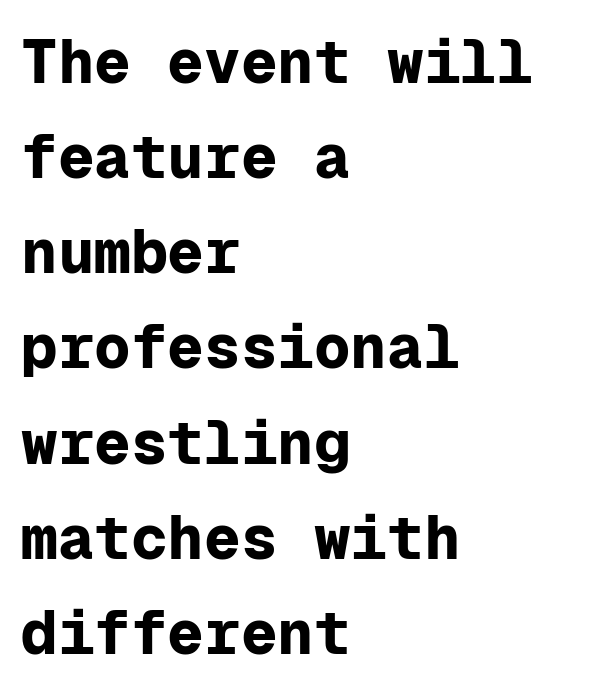
{"serif": "no", "italic": "no", "bold": "yes", "weight": "bold", "width": "normal", "stroke_contrast": "low", "x_height": "medium", "monospaced": "yes", "underline": "no", "align": "left", "line_spacing": "normal", "line_spacing_ratio": 1.56, "letter_spacing": "normal", "letter_spacing_em": 0.0, "glyph_px": 61}
